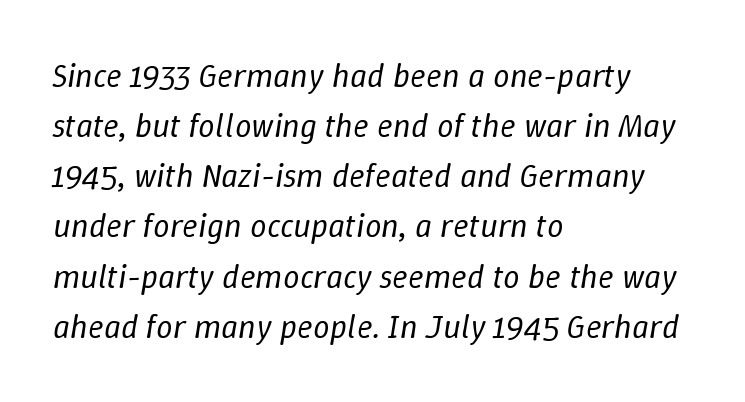
Horizontal alignment here is leftward, the default for most running prose. Nobody touched the tracking dial on this one. Each row of text sits above clean, open space. Bold? No — there's no thickening of the strokes.
